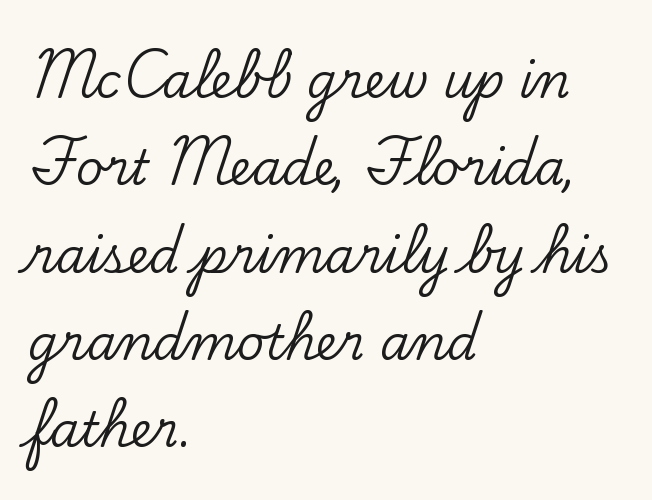
{"serif": "yes", "width": "normal", "stroke_contrast": "low", "x_height": "small", "monospaced": "no", "underline": "no", "align": "left", "line_spacing_ratio": 1.82, "letter_spacing": "normal", "letter_spacing_em": 0.0, "glyph_px": 48}
